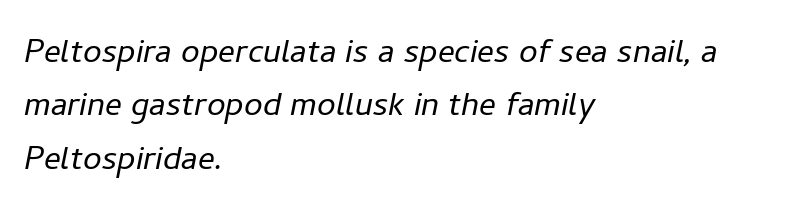
Q: Is the text bold? A: No.
Q: Is the text italic (slanted)? A: Yes, it leans right by about 11 degrees.
Q: Is the text underlined? A: No.
Q: How is the paragraph aligned? A: Left-aligned.
Q: Is the spacing between letters normal or unusually wide? A: Normal.
Q: Is the spacing between lines tight, normal or loose? A: Normal.
Q: Width (condensed, normal, or wide)? A: Normal.
Q: Stroke contrast? A: Low.
Q: x-height? A: Medium.
Q: Monospaced? A: No.
